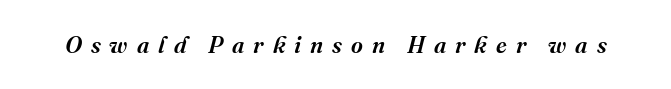
Italic: yes, the glyphs are oblique. The space beneath each line is pristine and unruled. The horizontal fit of the characters is loose and conspicuously gappy.
